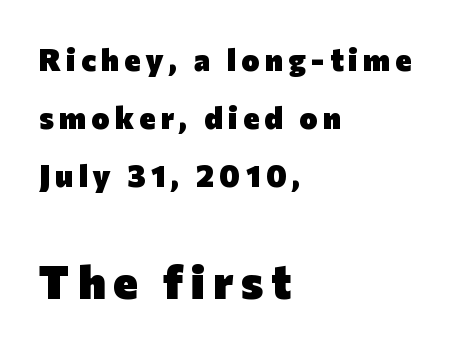
The image shows 47 px heavy sans-serif type, upright; set left-aligned, line spacing 1.87x, not underlined; the second (bottom) block is 1.52x larger; low stroke contrast and a medium x-height.
